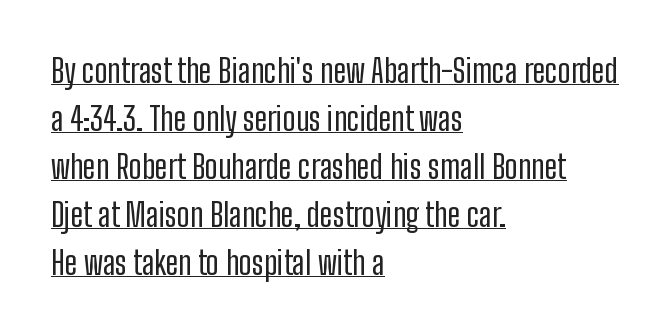
{"serif": "no", "italic": "no", "bold": "no", "weight": "regular", "width": "condensed", "stroke_contrast": "low", "x_height": "medium", "monospaced": "no", "underline": "yes", "align": "left", "line_spacing": "normal", "line_spacing_ratio": 1.5, "letter_spacing": "normal", "letter_spacing_em": 0.0, "glyph_px": 32}
